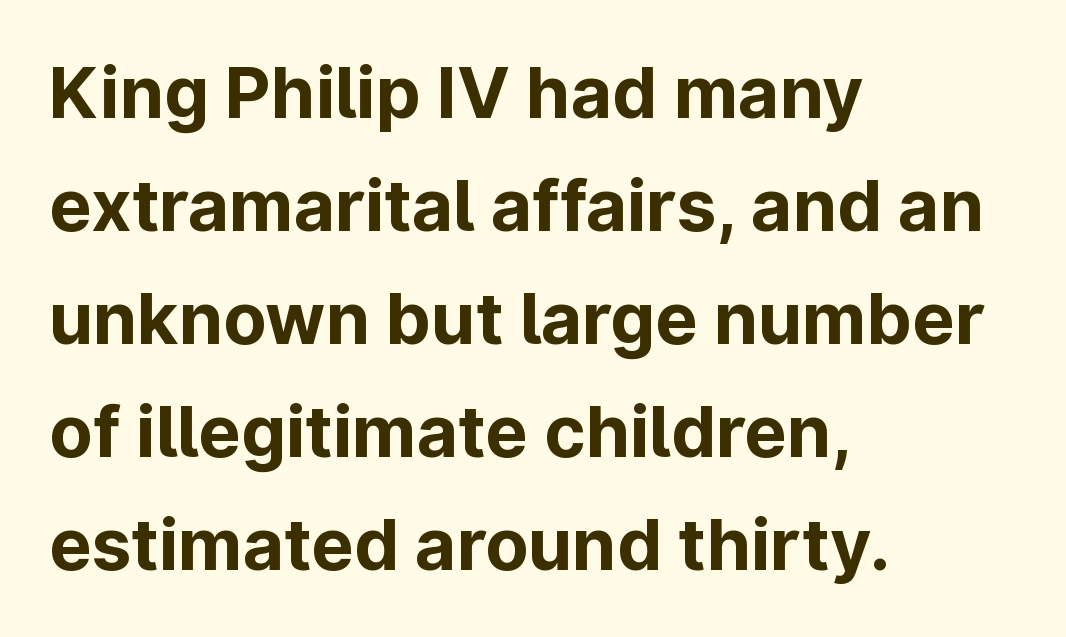
{"serif": "no", "italic": "no", "bold": "yes", "weight": "bold", "width": "normal", "stroke_contrast": "low", "x_height": "medium", "monospaced": "no", "underline": "no", "align": "left", "line_spacing": "normal", "line_spacing_ratio": 1.59, "letter_spacing": "normal", "letter_spacing_em": 0.0, "glyph_px": 71}
